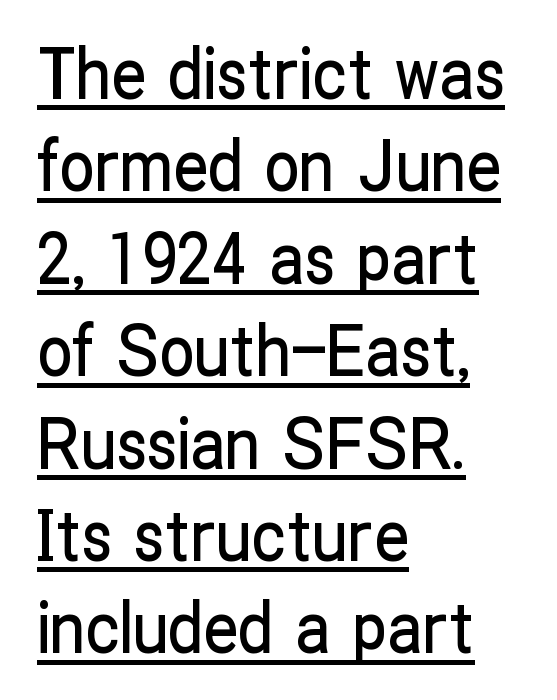
This rendering features underlined lettering. Posture: upright roman. Varying glyph widths throughout — classic text-font behaviour. Each word holds together tightly as a unit, with standard inter-letter gaps. A typesetter would call this leading conventional body-copy spacing. Serifs: no, the terminals of the letterforms are clean.
